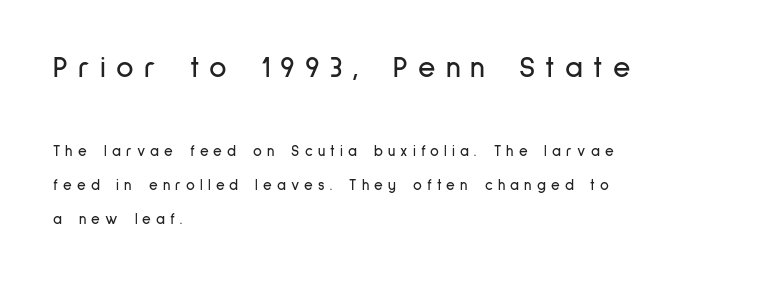
Q: Is the text italic (slanted)? A: No, it is upright.
Q: Is the typeface a serif or a sans-serif typeface? A: Sans-serif.
Q: Is the text underlined? A: No.
Q: How is the paragraph aligned? A: Left-aligned.
Q: Is the spacing between letters normal or unusually wide? A: Unusually wide.
Q: Is the spacing between lines tight, normal or loose? A: Loose.
Q: Which block of text is set in a larger size, the first (top) or the second (bottom)? A: The first (top) one.
Q: Width (condensed, normal, or wide)? A: Condensed.
Q: Stroke contrast? A: Low.
Q: x-height? A: Medium.
Q: Monospaced? A: No.
